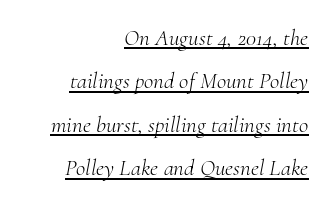
The line texture is even and compact thanks to regular tracking. Observe the lean: these are italic letterforms. The weight would be labelled regular, book, light, or lighter still. The lines in this sample share a right terminus and differ only in where they begin.
